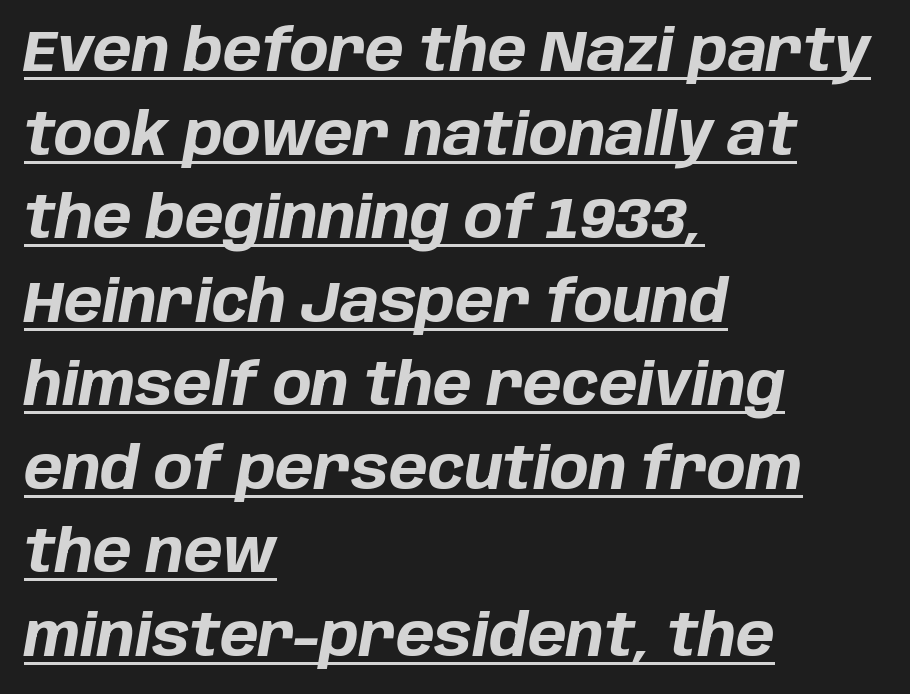
Q: Is the text bold? A: Yes.
Q: Is the text italic (slanted)? A: Yes, it leans right by about 10 degrees.
Q: Is the text underlined? A: Yes.
Q: How is the paragraph aligned? A: Left-aligned.
Q: Is the spacing between letters normal or unusually wide? A: Normal.
Q: Is the spacing between lines tight, normal or loose? A: Normal.
Q: Width (condensed, normal, or wide)? A: Normal.
Q: Stroke contrast? A: Low.
Q: x-height? A: Large.
Q: Monospaced? A: No.
